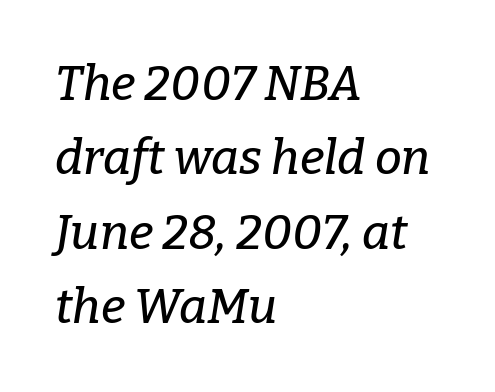
{"serif": "yes", "italic": "yes", "lean": "right", "slant_degrees": 9, "width": "normal", "stroke_contrast": "low", "x_height": "medium", "monospaced": "no", "underline": "no", "align": "left", "line_spacing": "normal", "line_spacing_ratio": 1.55, "letter_spacing": "normal", "letter_spacing_em": 0.0, "glyph_px": 48}
